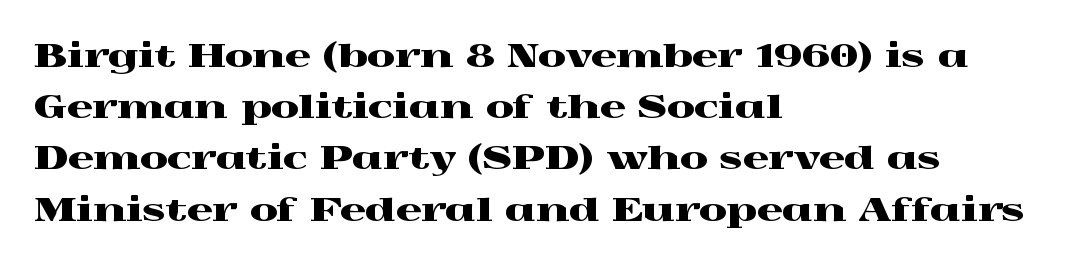
Q: Is the text italic (slanted)? A: No, it is upright.
Q: Is the typeface a serif or a sans-serif typeface? A: Serif.
Q: Is the text underlined? A: No.
Q: How is the paragraph aligned? A: Left-aligned.
Q: Is the spacing between letters normal or unusually wide? A: Normal.
Q: Is the spacing between lines tight, normal or loose? A: Normal.
Q: Width (condensed, normal, or wide)? A: Wide.
Q: x-height? A: Medium.
Q: Monospaced? A: No.
